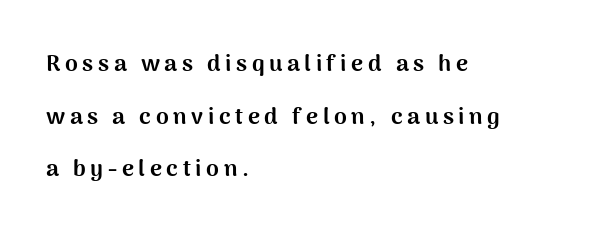
Plain, unruled lines of type. Airy leading. Summary of weight: heavy, a full bold. The lettering holds an erect, upright posture throughout. Visually the block forms a straight wall on the left and a jagged coastline on the right.
